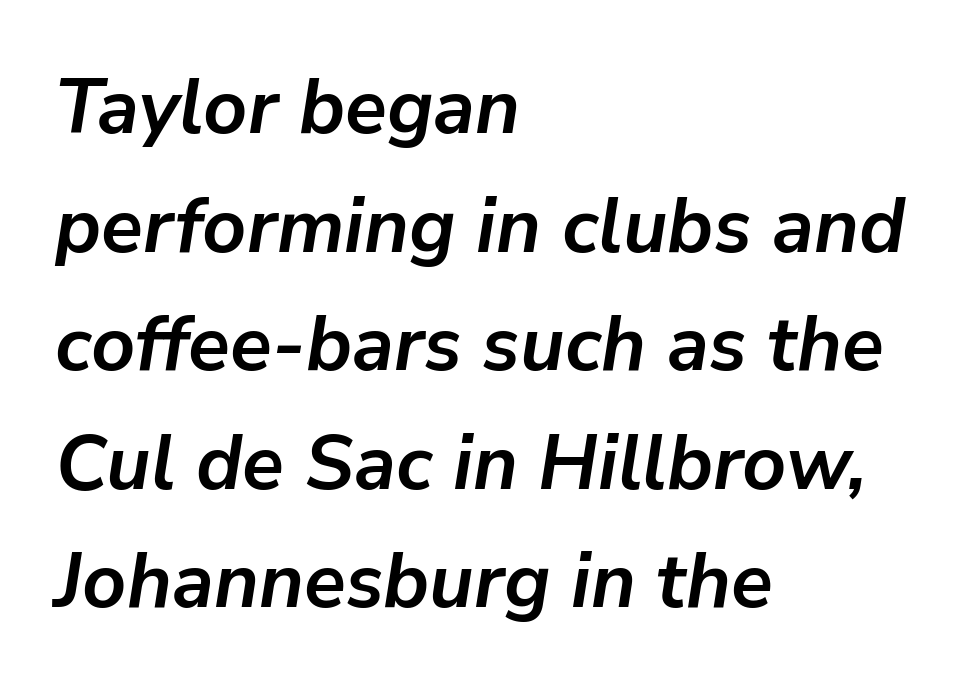
{"italic": "yes", "lean": "right", "slant_degrees": 9, "bold": "yes", "weight": "semibold", "width": "normal", "stroke_contrast": "low", "x_height": "medium", "monospaced": "no", "underline": "no", "align": "left", "line_spacing": "normal", "line_spacing_ratio": 1.54, "letter_spacing": "normal", "letter_spacing_em": 0.0, "glyph_px": 77}
